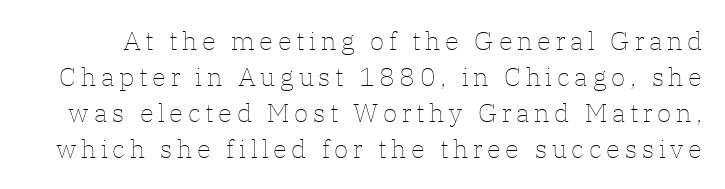
{"italic": "no", "bold": "no", "underline": "no", "line_spacing": "normal", "line_spacing_ratio": 1.38, "glyph_px": 26}
